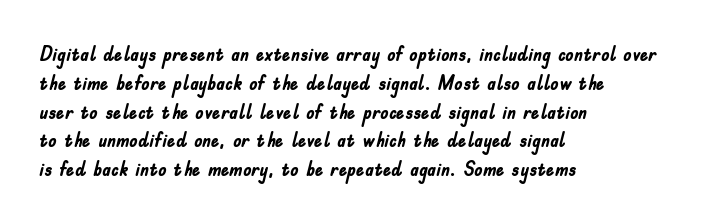
Leftover space on each line is placed entirely after the last word. The baseline area is clear. Tracking value appears to be zero — textbook default spacing. Is the type bold? Yes — the strokes are clearly thick and heavy.
